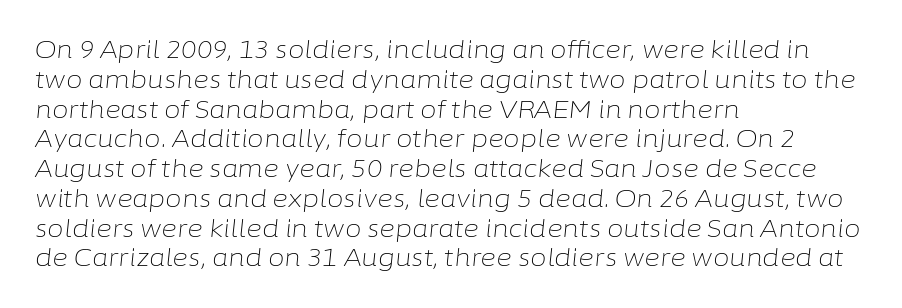
The image shows 24 px text type, italic (leaning right); set left-aligned, line spacing 1.24x, normal letter spacing, not underlined.
